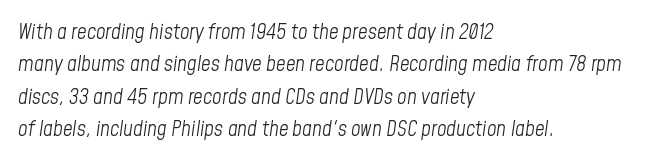
The paragraph has a hard left edge and a soft right edge. You could call the tracking neutral — neither tight nor loose. Is the stroke heavy? The answer is a plain regular-or-lighter. The string is rendered with underlining switched off.
